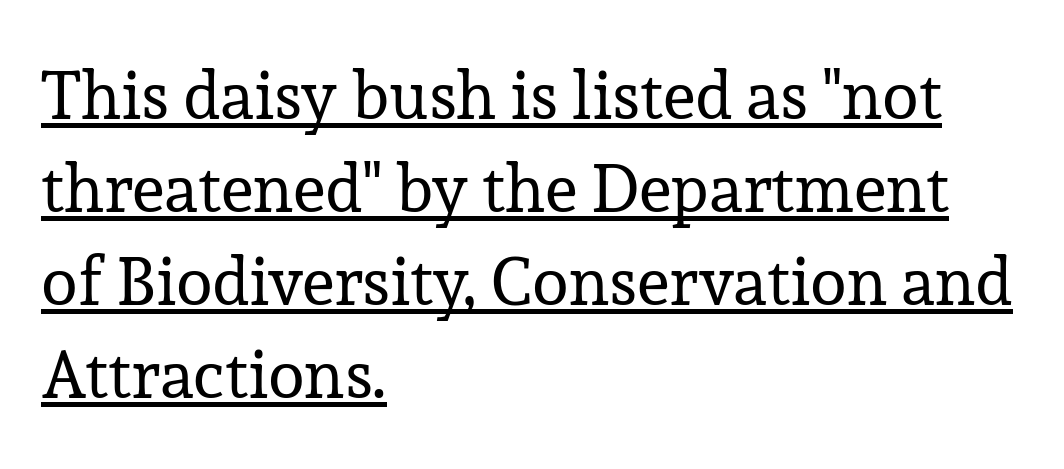
A continuous stroke trails under the words, as in a hyperlink. Letters have the restrained weight of plain body copy at most. The rows are spaced the way most documents space them. The passage is arranged the way most books set body copy — flush left.
